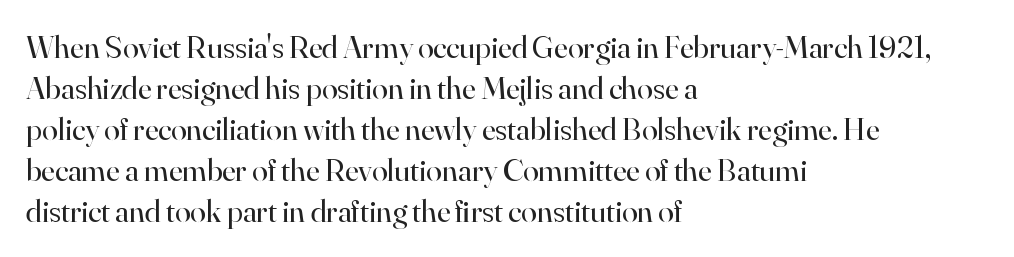
The image shows 32 px regular-weight serif type, upright; set left-aligned, normal line spacing (1.28x), normal letter spacing, not underlined; high stroke contrast and a small x-height.
